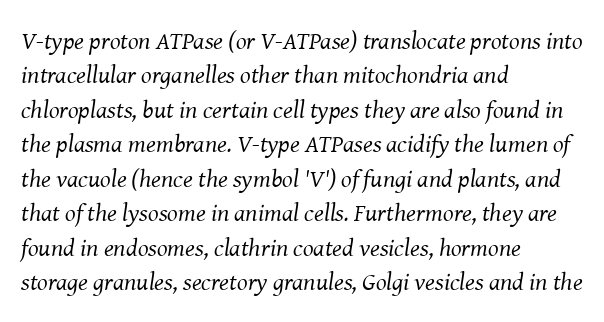
You can tell it's italic because the verticals aren't actually vertical. These lines keep a tight, regular rhythm from letter to letter. Beneath every word, the page is bare. Interline gaps are of average width in this sample.
